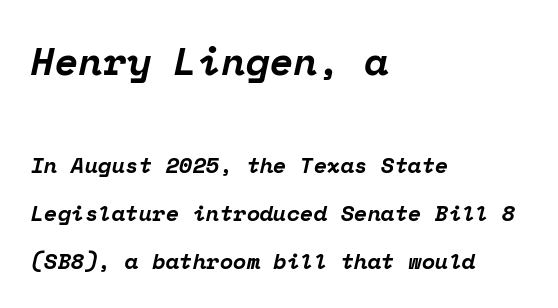
You'd pick this weight for a headline — it's a proper bold. Does the bottom block carry the larger type? No, the top block does. The tracking reads as untouched default to a designer's eye. The gap between lines stays unmarked. The compositor pushed each line to the left boundary. What kind of face is this? One with serifs.
